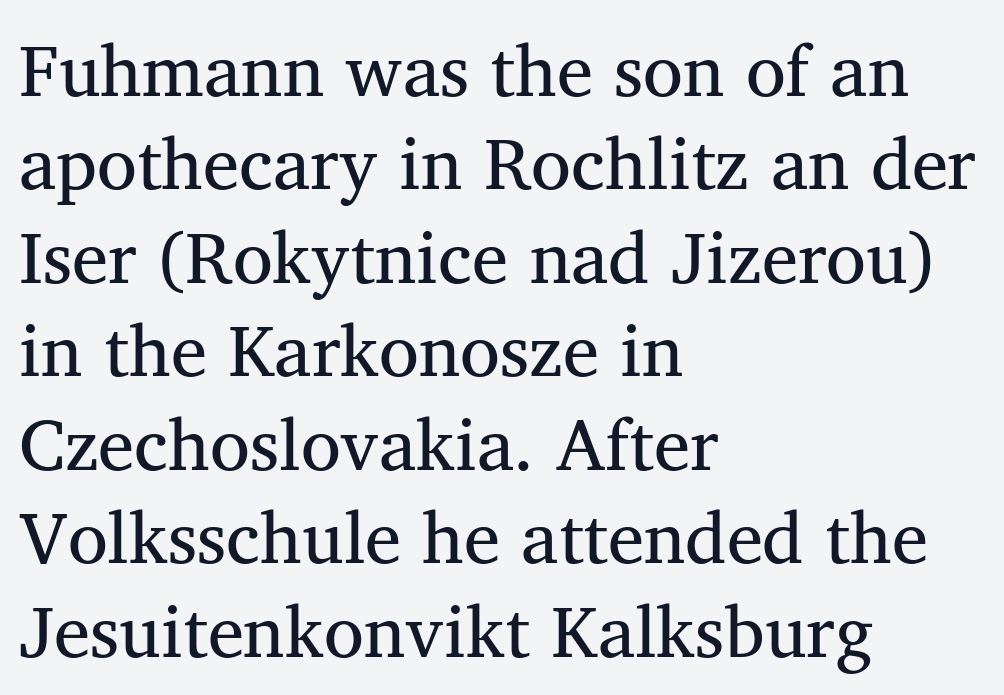
Q: Is the text bold? A: No.
Q: Is the typeface a serif or a sans-serif typeface? A: Serif.
Q: Is the text underlined? A: No.
Q: How is the paragraph aligned? A: Left-aligned.
Q: Is the spacing between letters normal or unusually wide? A: Normal.
Q: Is the spacing between lines tight, normal or loose? A: Normal.
Q: Width (condensed, normal, or wide)? A: Normal.
Q: Stroke contrast? A: Medium.
Q: x-height? A: Medium.
Q: Monospaced? A: No.
